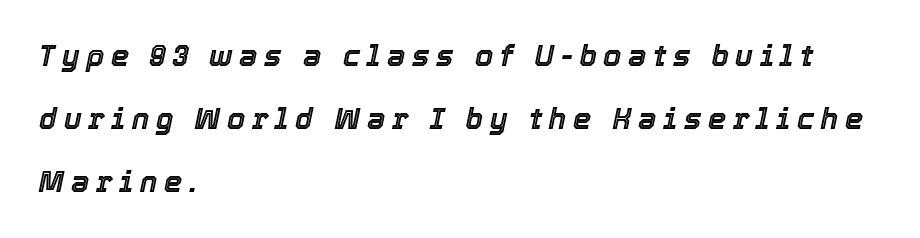
Descenders are the only things crossing below the line. A typesetter would call this proportional, since set widths differ per character. There's an unmistakable incline to the writing here. Every row of glyphs begins at an identical x-position on the left. Vertical spacing — loose.
